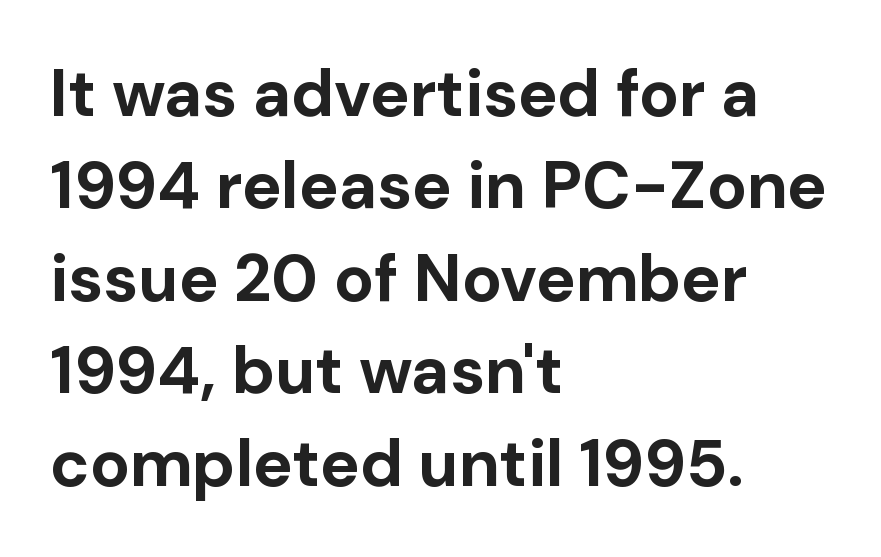
The image shows 66 px bold sans-serif type, upright; set left-aligned, normal line spacing (1.4x), normal letter spacing, not underlined; low stroke contrast and a medium x-height.
